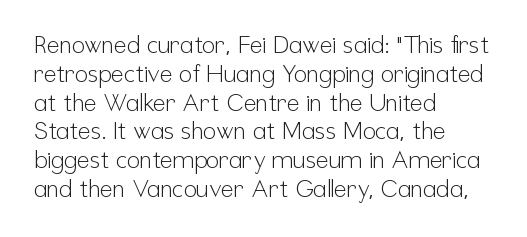
The image shows 24 px text type, upright; set left-aligned, line spacing 1.2x, normal letter spacing, not underlined.
